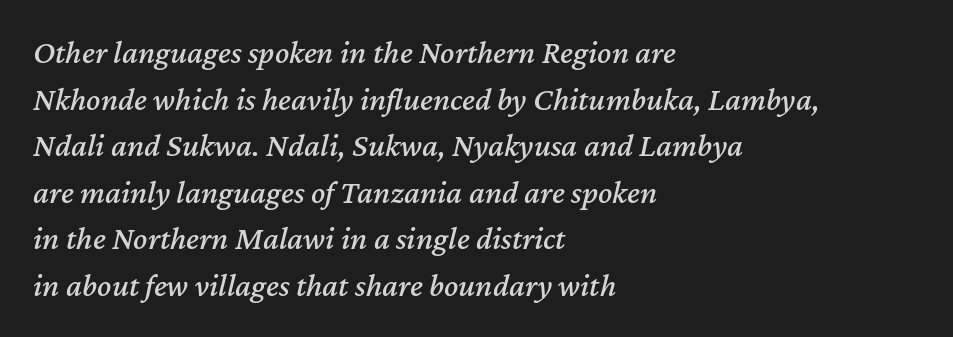
The image shows 33 px text type, italic (leaning right); set left-aligned, normal line spacing (1.41x), normal letter spacing, not underlined; medium stroke contrast and a medium x-height.
